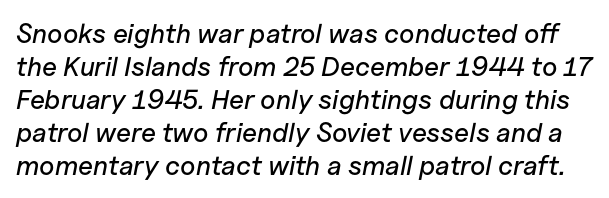
{"italic": "yes", "lean": "right", "slant_degrees": 11, "underline": "no", "line_spacing_ratio": 1.22, "letter_spacing": "normal", "letter_spacing_em": 0.0, "glyph_px": 27}
